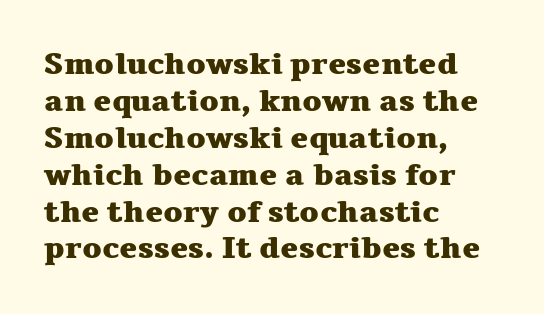
Q: Is the text bold? A: Yes.
Q: Is the text italic (slanted)? A: No, it is upright.
Q: Is the typeface a serif or a sans-serif typeface? A: Serif.
Q: Is the text underlined? A: No.
Q: How is the paragraph aligned? A: Left-aligned.
Q: Is the spacing between letters normal or unusually wide? A: Normal.
Q: Width (condensed, normal, or wide)? A: Wide.
Q: Stroke contrast? A: Medium.
Q: x-height? A: Medium.
Q: Monospaced? A: No.
